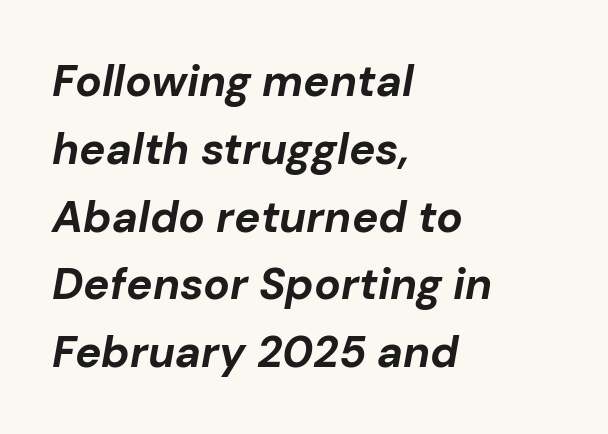
Varying glyph widths throughout — classic text-font behaviour. Descenders are the only things crossing below the line. The horizontal fit of the characters is conventional and even. Bold? Absolutely — the strokes are thick and heavy. Line beginnings align vertically; line endings do not. Evenly set lines give the paragraph a standard silhouette.
